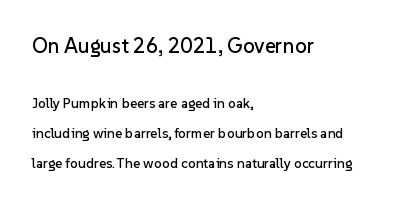
Type size steps down from the first block to the second. In CSS terms this would be text-align: left. Italic: no, the glyphs are upright roman. There is no visible air inserted between adjacent glyphs. Leading is clearly above the norm, producing a sparse column.
